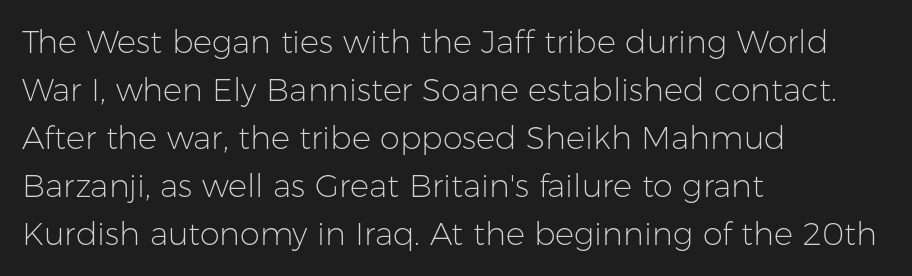
Q: Is the text bold? A: No.
Q: Is the text italic (slanted)? A: No, it is upright.
Q: Is the typeface a serif or a sans-serif typeface? A: Sans-serif.
Q: Is the text underlined? A: No.
Q: How is the paragraph aligned? A: Left-aligned.
Q: Is the spacing between letters normal or unusually wide? A: Normal.
Q: Is the spacing between lines tight, normal or loose? A: Normal.
Q: Width (condensed, normal, or wide)? A: Normal.
Q: Stroke contrast? A: Low.
Q: x-height? A: Medium.
Q: Monospaced? A: No.
